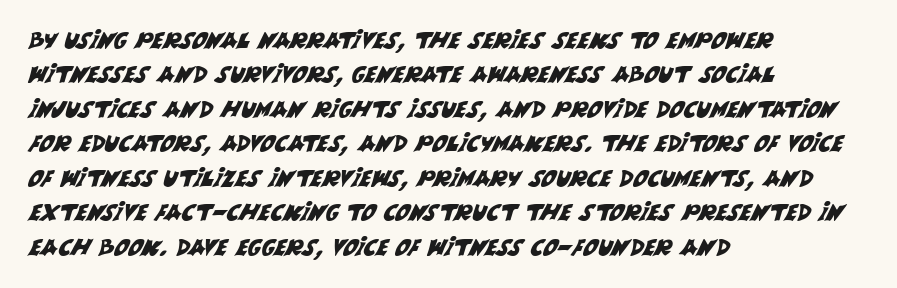
Q: Is the text underlined? A: No.
Q: How is the paragraph aligned? A: Left-aligned.
Q: Is the spacing between letters normal or unusually wide? A: Normal.
Q: Is the spacing between lines tight, normal or loose? A: Normal.
